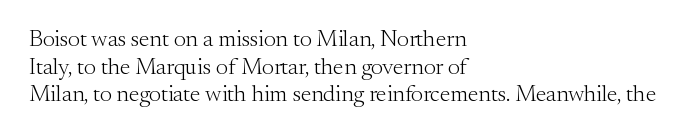
{"italic": "no", "bold": "no", "underline": "no", "align": "left", "line_spacing_ratio": 1.2, "letter_spacing": "normal", "letter_spacing_em": 0.0, "glyph_px": 23}
